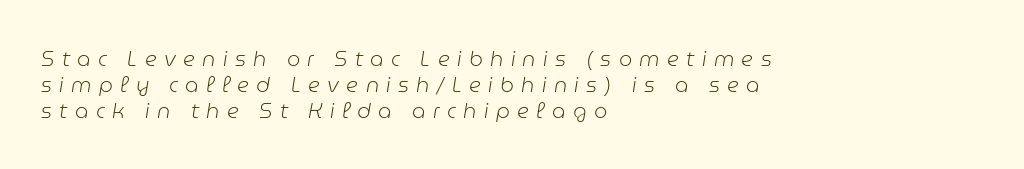
Is the type heavy? It reads as light-to-regular instead. Italic: yes, the glyphs are oblique. Alignment: flush left. Short note: letters widely spaced. Each row of text sits above clean, open space.
